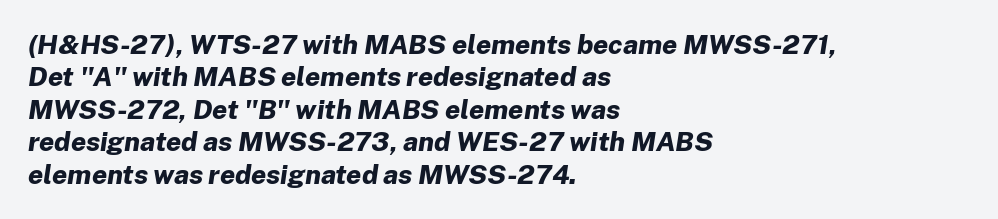
Bare-footed words on every line. Look at the tracking — it's just the regular setting, nothing added. Is the type slanted? Yes — the strokes lean at a clear angle. Each line starts at the same left margin while the right side varies.
